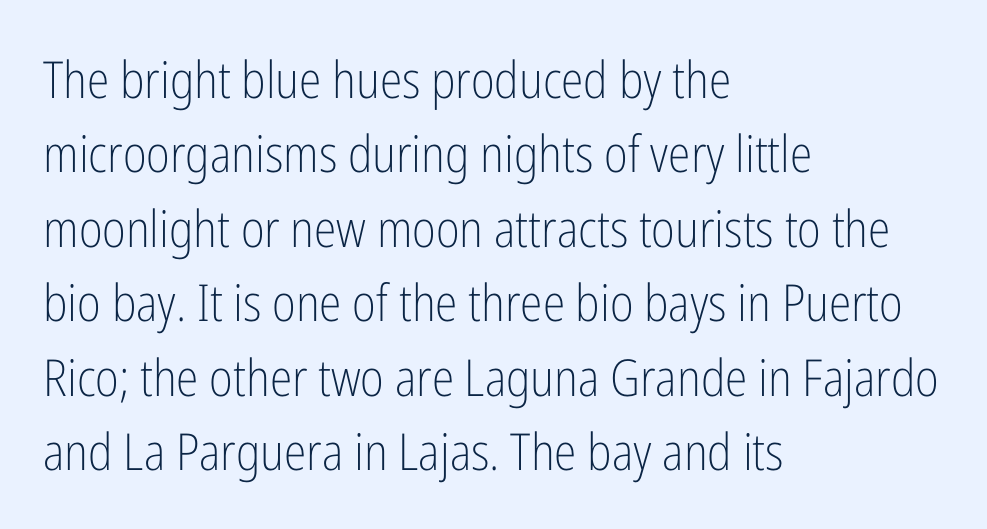
Quick note: not italic, upright. The text was rendered using a sans face with plain stroke endings. Note the varied advance widths — an 'i' is clearly narrower than an 'm'. Regarding leading, the lines here are spaced in the standard way. The compositor pushed each line to the left boundary.
